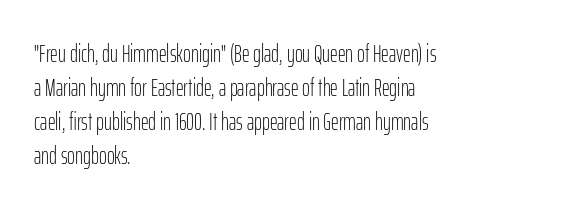
Decoration check: the copy has no underline. Teacher's note: observe the even left margin — that is flush-left alignment. Interline gaps are of average width in this sample. No chunkiness to these letters — they're not bold. These lines were composed using upright roman letters.
